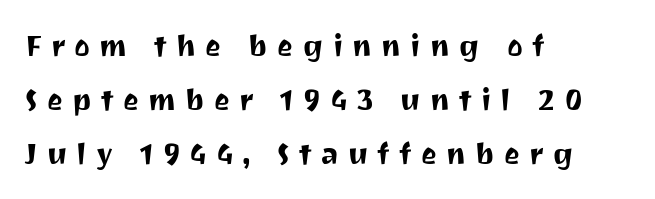
Q: Is the text italic (slanted)? A: No, it is upright.
Q: Is the typeface a serif or a sans-serif typeface? A: Sans-serif.
Q: Is the text underlined? A: No.
Q: How is the paragraph aligned? A: Left-aligned.
Q: Is the spacing between letters normal or unusually wide? A: Unusually wide.
Q: Width (condensed, normal, or wide)? A: Normal.
Q: Stroke contrast? A: Medium.
Q: x-height? A: Medium.
Q: Monospaced? A: No.
